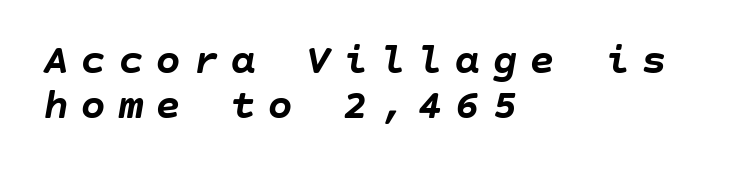
The rendering uses a bold face; every stroke is thick and dark. Each line starts at the same left margin while the right side varies. Interline gaps are noticeably narrow in this sample. Just letters on the line, the space beneath them empty. How are the letters spaced? Widely, with obvious added tracking. Every character sits at an angle, as italics do.
